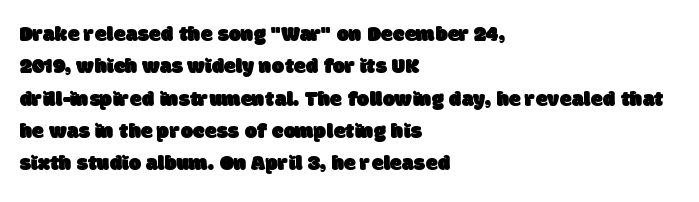
These lines are set flush left with a ragged right edge. Bare-footed words on every line. A typesetter would call this zero additional tracking. Quick note: interline space is typical.
